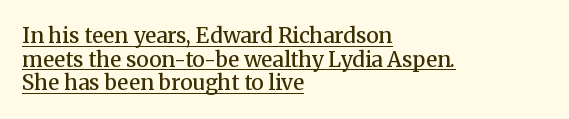
Summary of vertical rhythm: compact, with narrow interline spacing. Which margin do the lines hug? The left one — the right edge is uneven. Emphasis is given by a line drawn under the lettering. Compared with an ordinary text face, these strokes are moderately heavier — a semibold.
